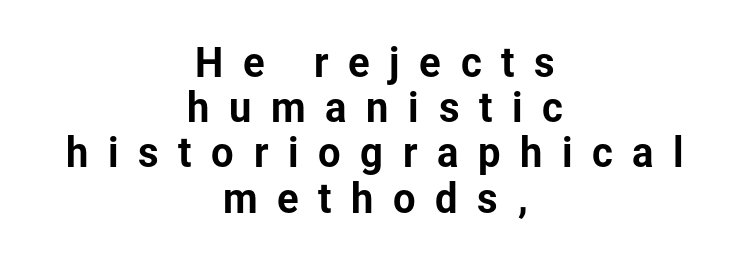
Q: Is the text italic (slanted)? A: No, it is upright.
Q: Is the typeface a serif or a sans-serif typeface? A: Sans-serif.
Q: Is the text underlined? A: No.
Q: How is the paragraph aligned? A: Centered.
Q: Is the spacing between letters normal or unusually wide? A: Unusually wide.
Q: Is the spacing between lines tight, normal or loose? A: Tight.
Q: Width (condensed, normal, or wide)? A: Normal.
Q: Stroke contrast? A: Low.
Q: x-height? A: Medium.
Q: Monospaced? A: No.
